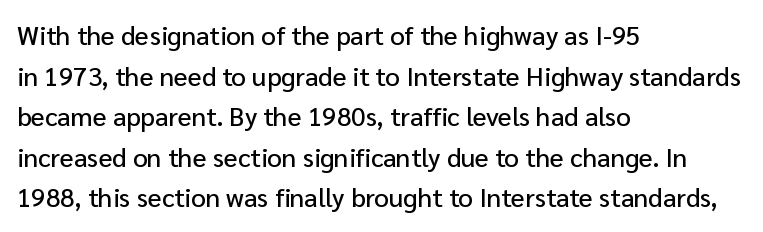
The image shows 26 px text type, upright; set left-aligned, normal line spacing (1.56x), normal letter spacing, not underlined.
